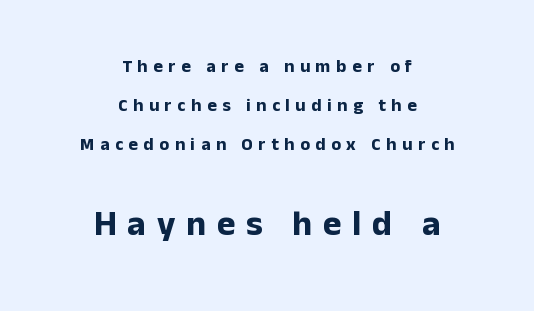
You could not count columns in this text — the font is proportionally spaced. In this sample the second text group is rendered at the bigger scale. The line texture is sparse and dotted thanks to wide tracking. This rendering employs a face without finishing strokes, i.e., a sans-serif.
